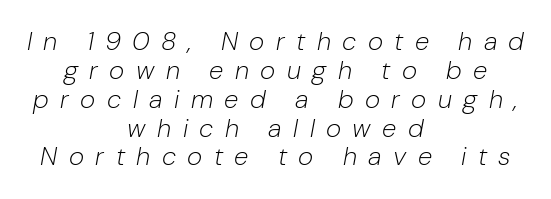
The line-height multiplier appears low, near solid setting. The words here are not underlined. Characters are canted at an angle relative to the baseline's perpendicular. There is plenty of visible air inserted between adjacent glyphs. Caption: face not bold, strokes unweighted.
